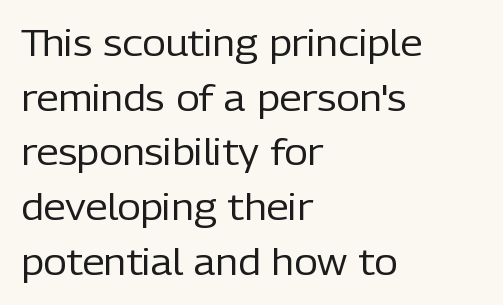
{"serif": "no", "italic": "no", "bold": "no", "weight": "regular", "width": "normal", "stroke_contrast": "low", "x_height": "medium", "monospaced": "no", "underline": "no", "align": "left", "line_spacing": "normal", "line_spacing_ratio": 1.52, "letter_spacing": "normal", "letter_spacing_em": 0.0, "glyph_px": 36}
